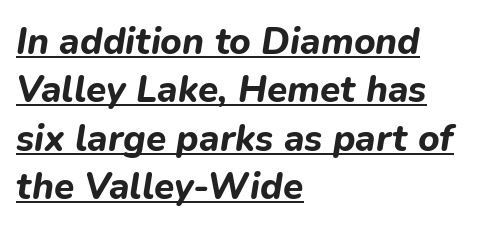
The typesetting leans heavy: a genuine bold. Vertical spacing — default. A typesetter would call this zero additional tracking. This is oblique type, the kind used for emphasis or titles. This sample has the flowing, uneven cadence of proportional lettering. Underlined type.
